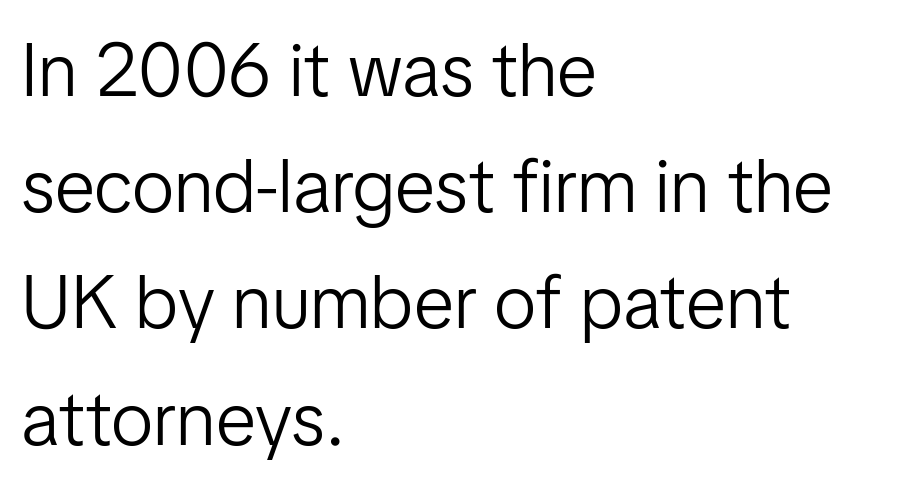
A typesetter would mark this as roman, not italic. Character widths vary here, with narrow letters taking less room than wide ones. Nothing sits at the stroke ends, so this counts as sans-serif. Quick note: underline off. Casual observation: everything's shoved over to the left. Leading: standard.
